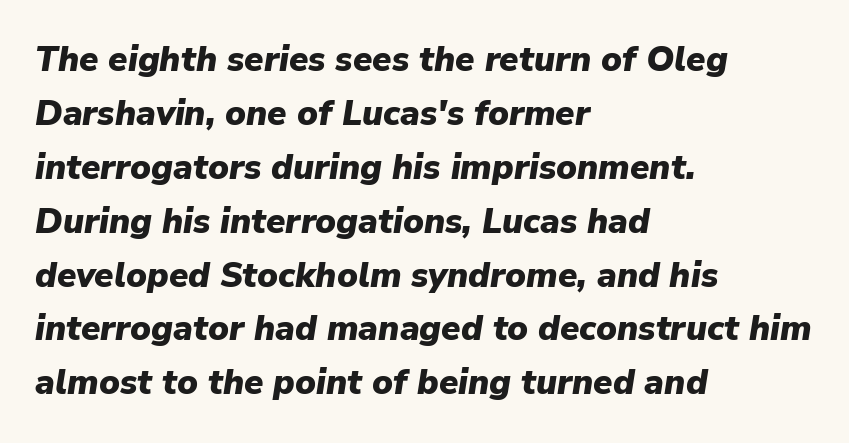
{"italic": "yes", "lean": "right", "slant_degrees": 9, "bold": "yes", "weight": "heavy", "width": "normal", "stroke_contrast": "low", "x_height": "medium", "monospaced": "no", "underline": "no", "align": "left", "line_spacing": "normal", "line_spacing_ratio": 1.54, "letter_spacing": "normal", "letter_spacing_em": 0.0, "glyph_px": 35}
